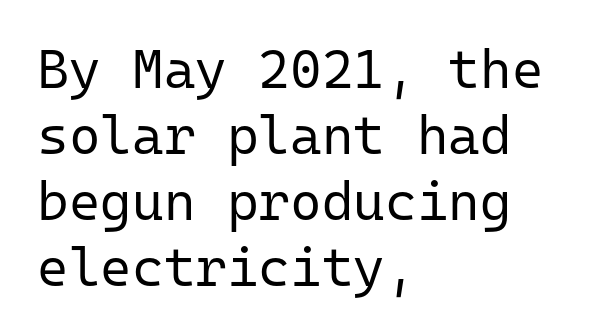
The image shows 54 px regular-weight sans-serif type, upright, monospaced; set left-aligned, line spacing 1.22x, normal letter spacing, not underlined; low stroke contrast and a medium x-height.
